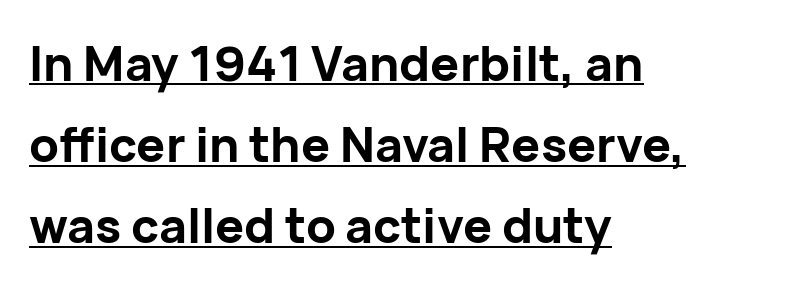
The image shows 48 px bold sans-serif type, upright; set left-aligned, normal line spacing (1.69x), normal letter spacing, underlined; low stroke contrast and a medium x-height.
